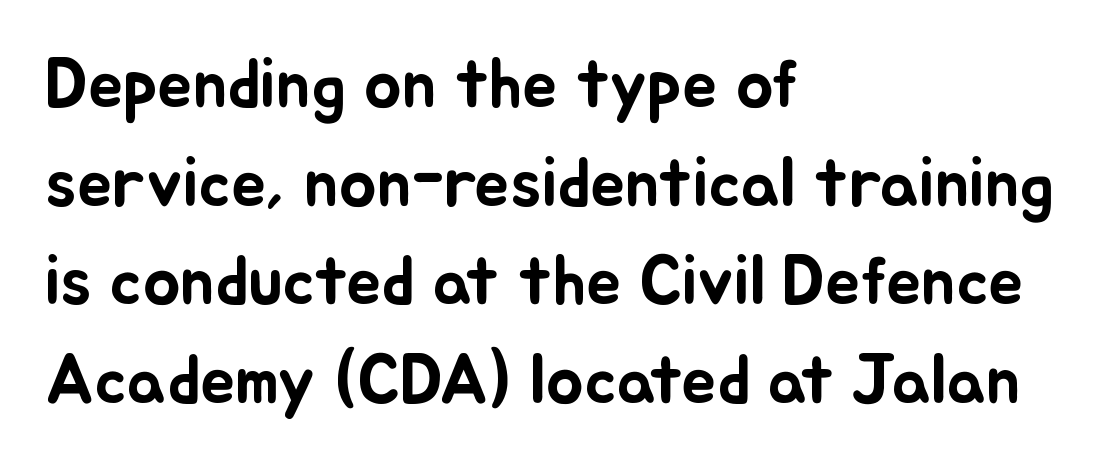
{"italic": "no", "width": "normal", "stroke_contrast": "low", "x_height": "small", "monospaced": "no", "underline": "no", "align": "left", "line_spacing": "normal", "line_spacing_ratio": 1.41, "letter_spacing": "normal", "letter_spacing_em": 0.0, "glyph_px": 70}
